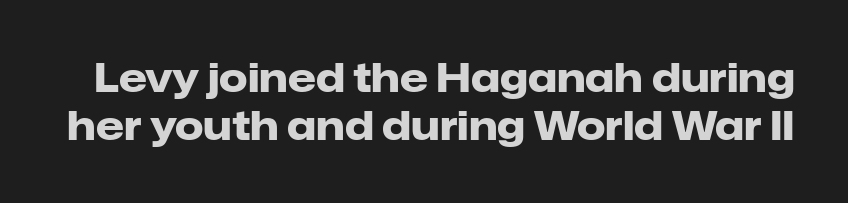
The type sits square on the baseline with zero lean. Letter spacing: default. Nope, no serifs anywhere on these letters. Looks like regular typesetting: each glyph gets only the width it needs.
